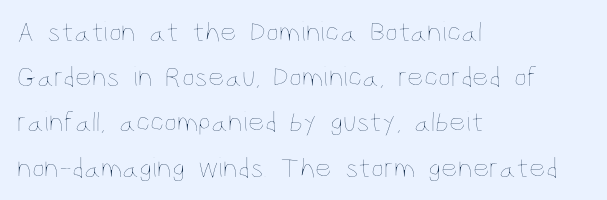
Q: Is the text bold? A: No.
Q: Is the text italic (slanted)? A: No, it is upright.
Q: Is the text underlined? A: No.
Q: How is the paragraph aligned? A: Left-aligned.
Q: Is the spacing between letters normal or unusually wide? A: Normal.
Q: Is the spacing between lines tight, normal or loose? A: Normal.
Q: Width (condensed, normal, or wide)? A: Condensed.
Q: Stroke contrast? A: Low.
Q: x-height? A: Large.
Q: Monospaced? A: No.
